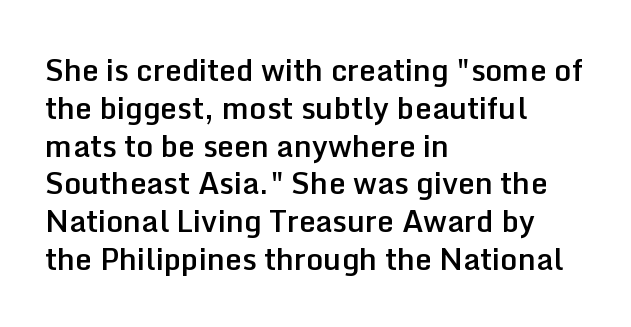
{"serif": "no", "italic": "no", "bold": "semi", "weight": "semibold", "width": "normal", "stroke_contrast": "low", "x_height": "medium", "monospaced": "no", "underline": "no", "align": "left", "line_spacing": "normal", "line_spacing_ratio": 1.26, "letter_spacing": "normal", "letter_spacing_em": 0.0, "glyph_px": 30}
